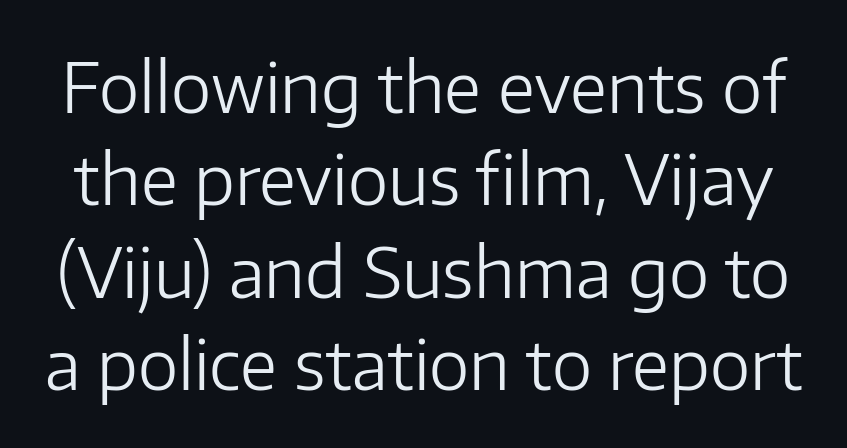
{"serif": "no", "italic": "no", "bold": "no", "weight": "light", "width": "normal", "stroke_contrast": "low", "x_height": "medium", "monospaced": "no", "underline": "no", "line_spacing": "normal", "line_spacing_ratio": 1.34, "letter_spacing": "normal", "letter_spacing_em": 0.0, "glyph_px": 69}
